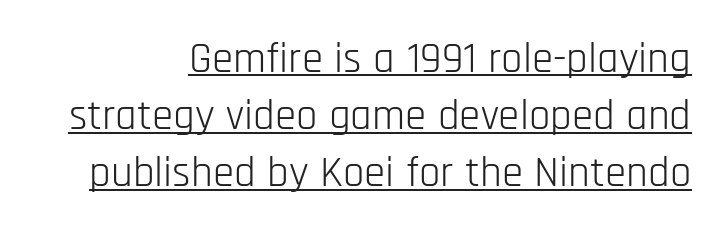
{"serif": "no", "italic": "no", "bold": "no", "weight": "light", "width": "condensed", "stroke_contrast": "low", "x_height": "large", "monospaced": "no", "underline": "yes", "line_spacing": "normal", "line_spacing_ratio": 1.33, "letter_spacing": "normal", "letter_spacing_em": 0.0, "glyph_px": 43}
